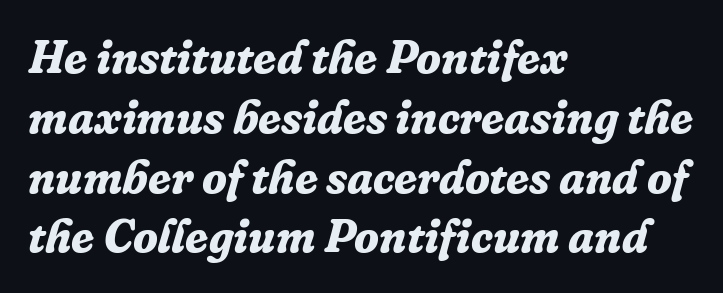
The image shows 46 px bold serif type, italic (leaning right); set left-aligned, normal line spacing (1.3x), normal letter spacing, not underlined; low stroke contrast and a medium x-height.
